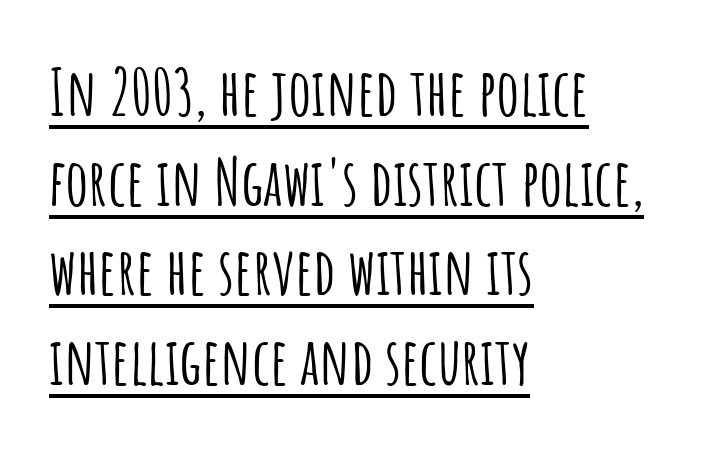
Q: Is the text italic (slanted)? A: No, it is upright.
Q: Is the typeface a serif or a sans-serif typeface? A: Sans-serif.
Q: Is the text underlined? A: Yes.
Q: How is the paragraph aligned? A: Left-aligned.
Q: Is the spacing between letters normal or unusually wide? A: Normal.
Q: Is the spacing between lines tight, normal or loose? A: Normal.
Q: Width (condensed, normal, or wide)? A: Condensed.
Q: Stroke contrast? A: Low.
Q: x-height? A: Large.
Q: Monospaced? A: No.
